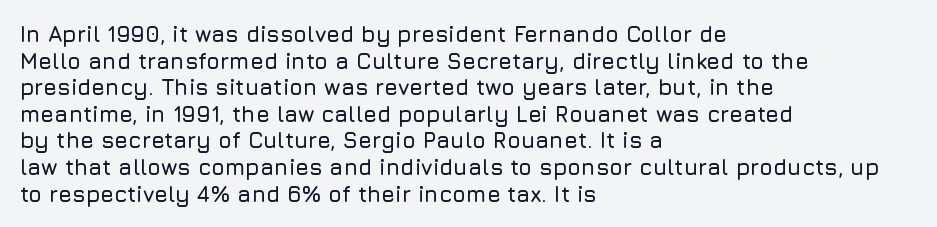
Q: Is the text italic (slanted)? A: No, it is upright.
Q: Is the text underlined? A: No.
Q: How is the paragraph aligned? A: Left-aligned.
Q: Is the spacing between letters normal or unusually wide? A: Normal.
